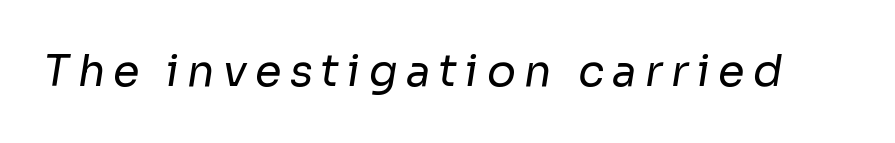
Unlike a traditional serif, this face leaves its strokes unadorned. Do the characters align in a grid? No, the font is proportional. Rule under the text: the space is simply empty. No extra ink here — the face is not bold.
